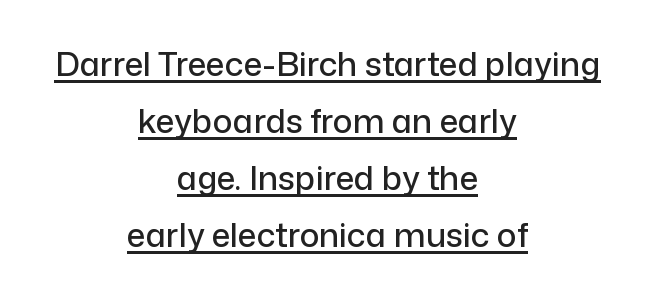
Is this a fixed-width face? No — the glyphs have proportional, varying widths. You can tell from the bare stems that sans-serif type was used. The type sits square on the baseline with zero lean. Between one letter and the next there's only the usual sliver of space. Which margin do the lines hug? Neither — every line sits in the middle. In designer terms, the underline attribute is active on this setting.
